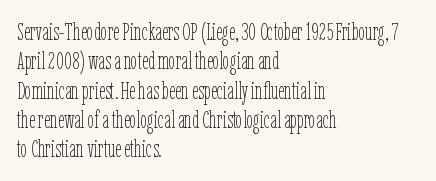
Q: Is the text bold? A: No.
Q: Is the text italic (slanted)? A: No, it is upright.
Q: Is the text underlined? A: No.
Q: How is the paragraph aligned? A: Left-aligned.
Q: Is the spacing between letters normal or unusually wide? A: Normal.
